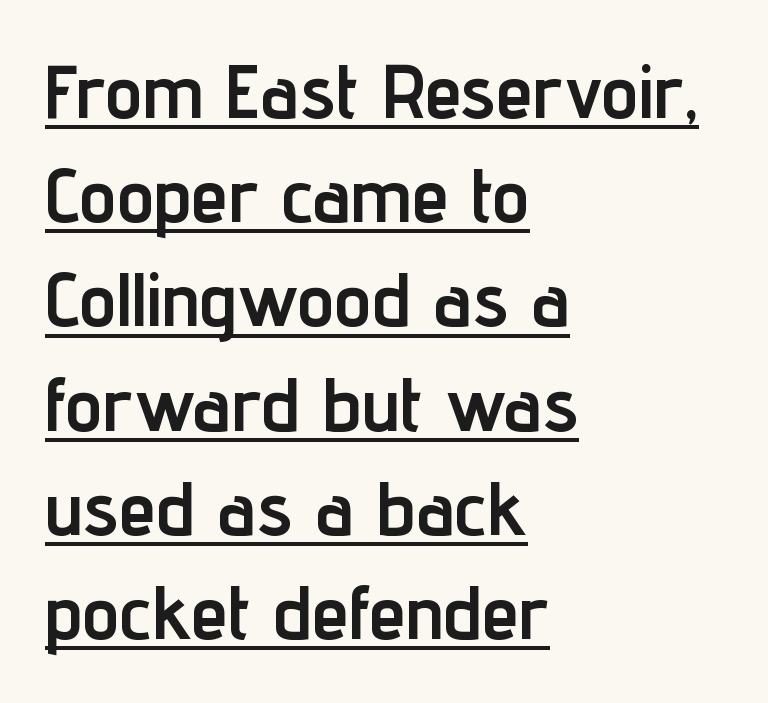
The image shows 75 px semibold, condensed sans-serif type, upright; set left-aligned, normal line spacing (1.39x), normal letter spacing, underlined; low stroke contrast and a medium x-height.
